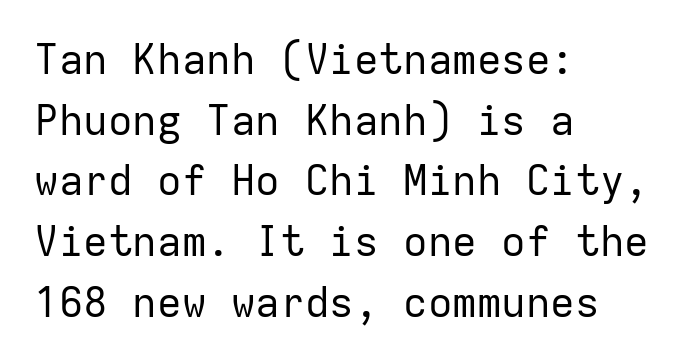
{"serif": "no", "italic": "no", "bold": "no", "weight": "regular", "width": "normal", "stroke_contrast": "low", "x_height": "medium", "monospaced": "yes", "underline": "no", "align": "left", "line_spacing": "normal", "line_spacing_ratio": 1.48, "letter_spacing": "normal", "letter_spacing_em": 0.0, "glyph_px": 41}
